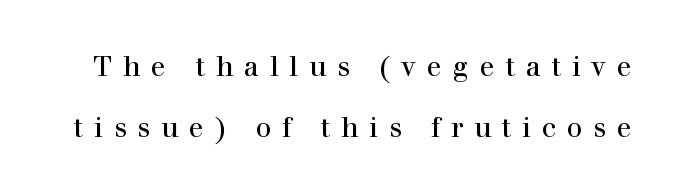
{"italic": "no", "underline": "no", "line_spacing": "loose", "line_spacing_ratio": 2.27, "letter_spacing": "wide", "letter_spacing_em": 0.41, "glyph_px": 27}
